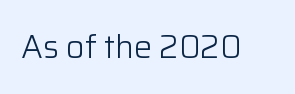
{"serif": "no", "italic": "no", "bold": "no", "weight": "light", "width": "normal", "stroke_contrast": "low", "x_height": "medium", "monospaced": "no", "underline": "no", "letter_spacing": "normal", "letter_spacing_em": 0.0, "glyph_px": 32}
